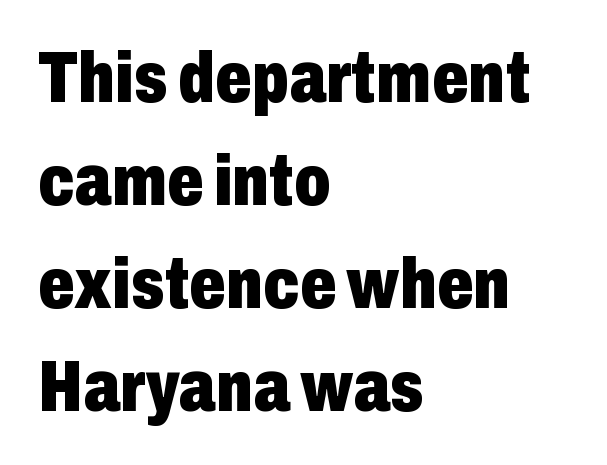
The image shows 72 px heavy, condensed sans-serif type, upright; set left-aligned, normal line spacing (1.43x), normal letter spacing, not underlined; low stroke contrast and a medium x-height.
